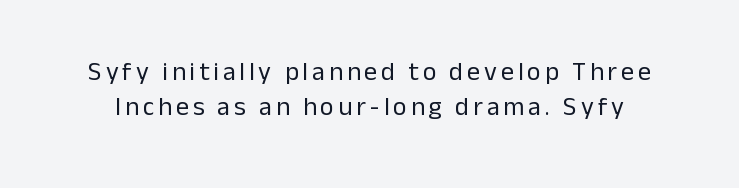
{"italic": "no", "bold": "no", "underline": "no", "line_spacing": "normal", "line_spacing_ratio": 1.34, "glyph_px": 26}
